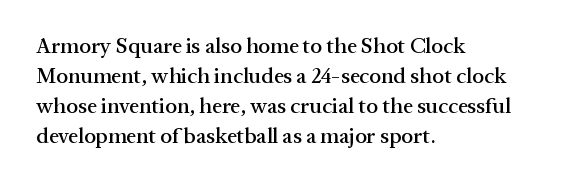
{"italic": "no", "underline": "no", "align": "left", "line_spacing": "normal", "line_spacing_ratio": 1.37, "letter_spacing": "normal", "letter_spacing_em": 0.0, "glyph_px": 22}
